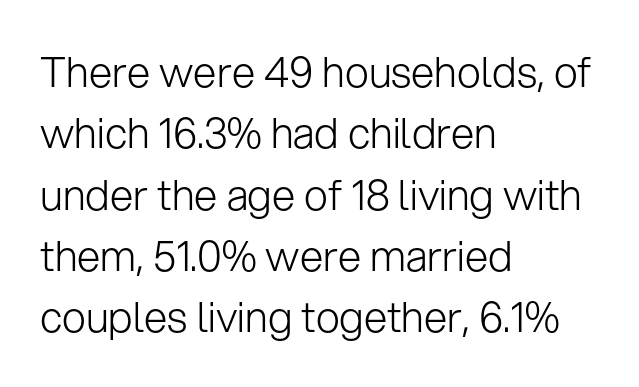
Q: Is the text bold? A: No.
Q: Is the text italic (slanted)? A: No, it is upright.
Q: Is the typeface a serif or a sans-serif typeface? A: Sans-serif.
Q: Is the text underlined? A: No.
Q: How is the paragraph aligned? A: Left-aligned.
Q: Is the spacing between letters normal or unusually wide? A: Normal.
Q: Is the spacing between lines tight, normal or loose? A: Normal.
Q: Width (condensed, normal, or wide)? A: Normal.
Q: Stroke contrast? A: Low.
Q: x-height? A: Medium.
Q: Monospaced? A: No.
